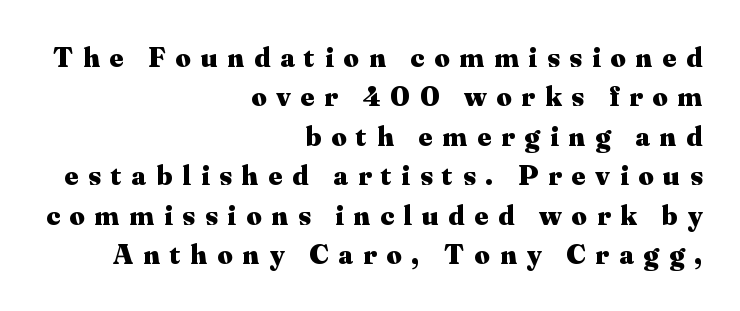
The image shows 29 px heavy serif type, upright; set right-aligned, normal line spacing (1.36x), unusually wide letter spacing (+0.35 em), not underlined; medium stroke contrast and a small x-height.
